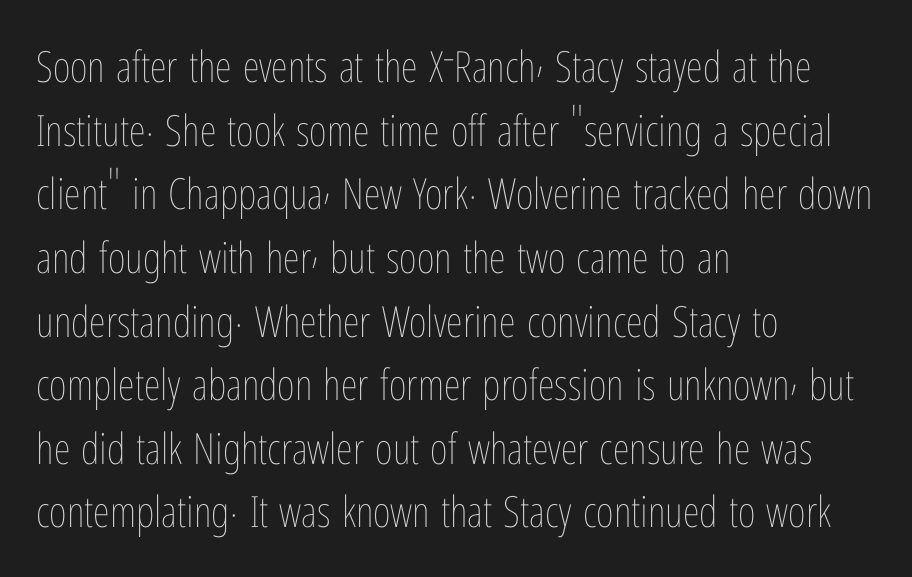
Q: Is the text bold? A: No.
Q: Is the text italic (slanted)? A: No, it is upright.
Q: Is the text underlined? A: No.
Q: How is the paragraph aligned? A: Left-aligned.
Q: Is the spacing between letters normal or unusually wide? A: Normal.
Q: Is the spacing between lines tight, normal or loose? A: Normal.
Q: Width (condensed, normal, or wide)? A: Condensed.
Q: Stroke contrast? A: Low.
Q: x-height? A: Medium.
Q: Monospaced? A: No.
